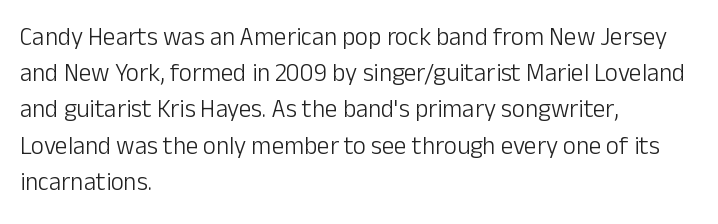
The cut favours lightness, reaching ordinary text weight at its darkest. Left-aligned paragraph, ragged on the right. There is no visible air inserted between adjacent glyphs. Has an underline been added? It has not. Upright lettering throughout. Leading matches the norm, producing a regular column.
